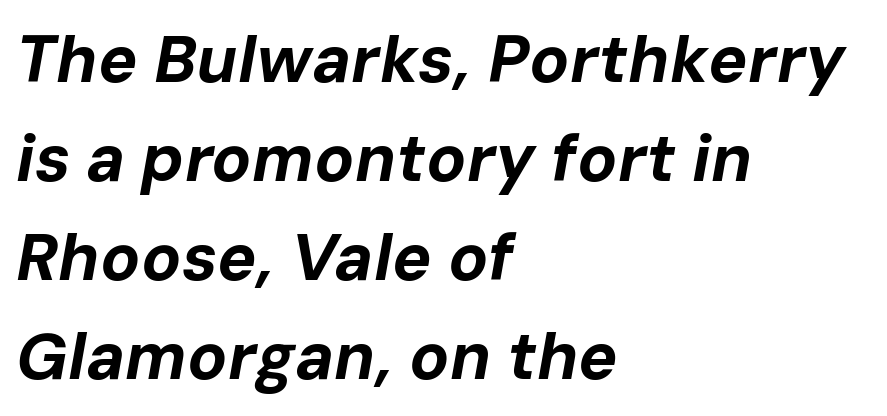
Q: Is the text bold? A: Yes.
Q: Is the text italic (slanted)? A: Yes, it leans right by about 10 degrees.
Q: Is the text underlined? A: No.
Q: How is the paragraph aligned? A: Left-aligned.
Q: Is the spacing between letters normal or unusually wide? A: Normal.
Q: Is the spacing between lines tight, normal or loose? A: Normal.
Q: Width (condensed, normal, or wide)? A: Normal.
Q: Stroke contrast? A: Low.
Q: x-height? A: Medium.
Q: Monospaced? A: No.
